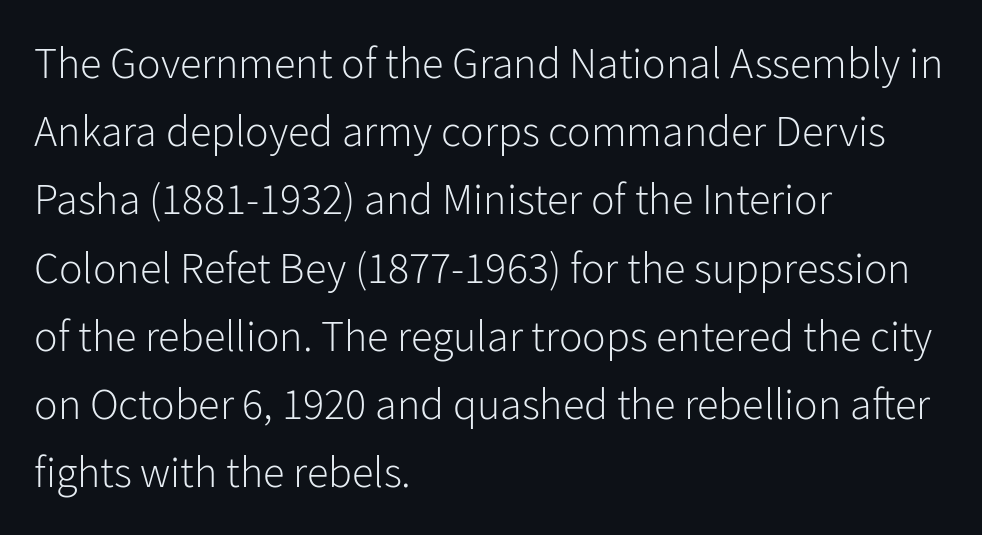
Q: Is the text bold? A: No.
Q: Is the text italic (slanted)? A: No, it is upright.
Q: Is the typeface a serif or a sans-serif typeface? A: Sans-serif.
Q: Is the text underlined? A: No.
Q: How is the paragraph aligned? A: Left-aligned.
Q: Is the spacing between letters normal or unusually wide? A: Normal.
Q: Is the spacing between lines tight, normal or loose? A: Normal.
Q: Width (condensed, normal, or wide)? A: Normal.
Q: Stroke contrast? A: Low.
Q: x-height? A: Medium.
Q: Monospaced? A: No.
